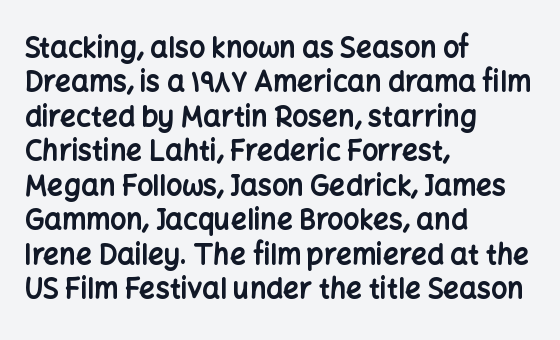
Look at the stroke-to-counter ratio: heavy, a bold. One-word summary of the alignment: left. Is the letter spacing exaggerated? No — it looks like the ordinary default. Look at the bottom of the vertical strokes: they stop flat, with no serifs.
